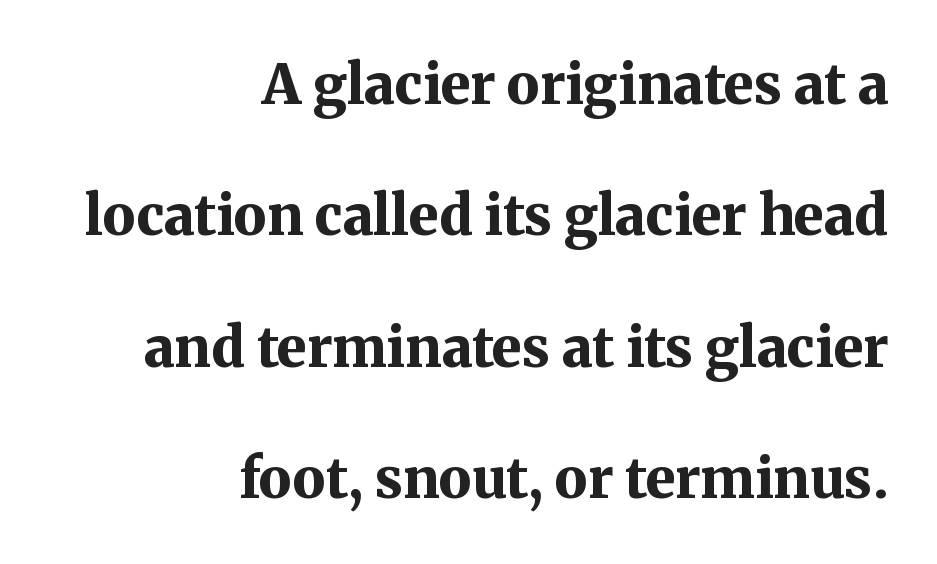
Q: Is the text bold? A: Yes.
Q: Is the text italic (slanted)? A: No, it is upright.
Q: Is the typeface a serif or a sans-serif typeface? A: Serif.
Q: Is the text underlined? A: No.
Q: How is the paragraph aligned? A: Right-aligned.
Q: Is the spacing between letters normal or unusually wide? A: Normal.
Q: Is the spacing between lines tight, normal or loose? A: Loose.
Q: Width (condensed, normal, or wide)? A: Normal.
Q: Stroke contrast? A: Medium.
Q: x-height? A: Medium.
Q: Monospaced? A: No.
